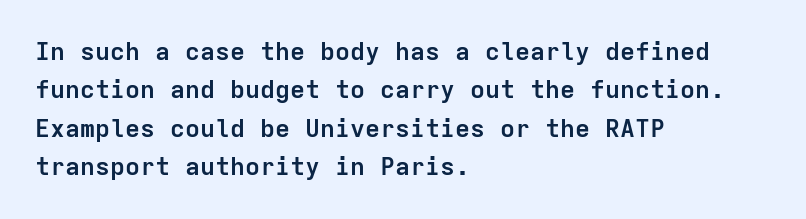
Here the glyphs are tracked normally, forming tight word shapes. Does the weight exceed regular? Yes, all the way to bold. The text block is weighted toward the left margin, trailing off unevenly rightward. Style check: upright. Notice how descenders clear the ascenders below comfortably — that's standard leading. Glance below the letters and you will spot only blank space.
